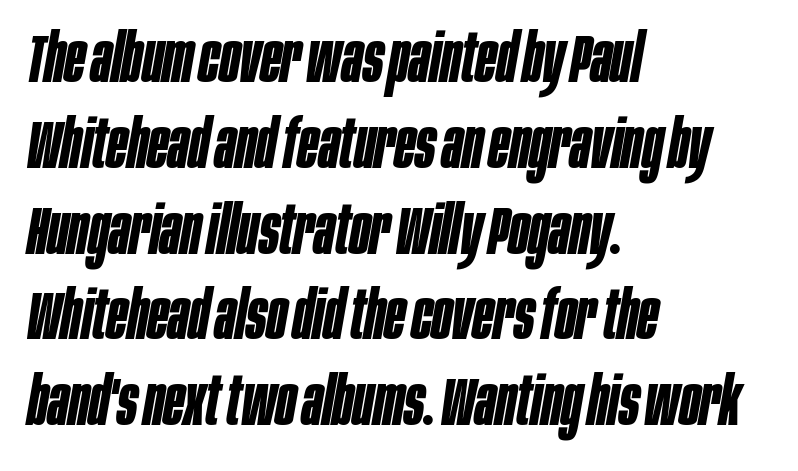
{"italic": "yes", "lean": "right", "slant_degrees": 10, "bold": "yes", "weight": "bold", "width": "condensed", "stroke_contrast": "low", "x_height": "large", "monospaced": "no", "underline": "no", "align": "left", "line_spacing": "normal", "line_spacing_ratio": 1.28, "letter_spacing": "normal", "letter_spacing_em": 0.0, "glyph_px": 67}
